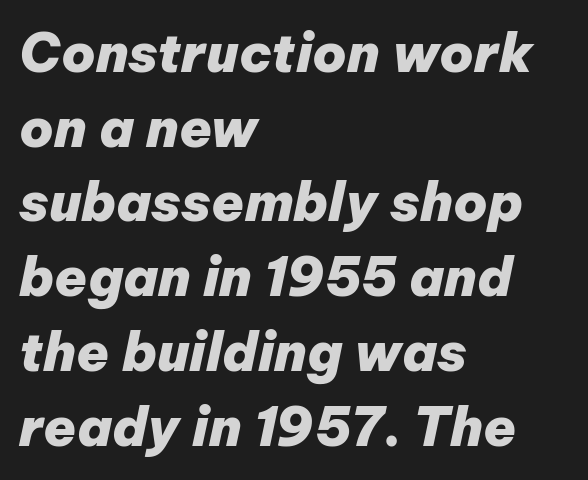
The image shows 53 px heavy type, italic (leaning right); set left-aligned, normal line spacing (1.41x), normal letter spacing, not underlined; low stroke contrast and a medium x-height.
